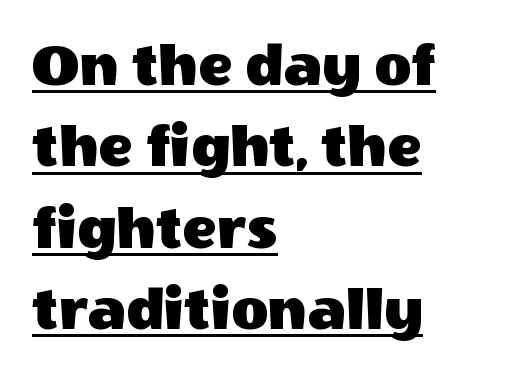
The image shows 64 px sans-serif type, upright; set left-aligned, normal line spacing (1.27x), normal letter spacing, underlined; a large x-height.
